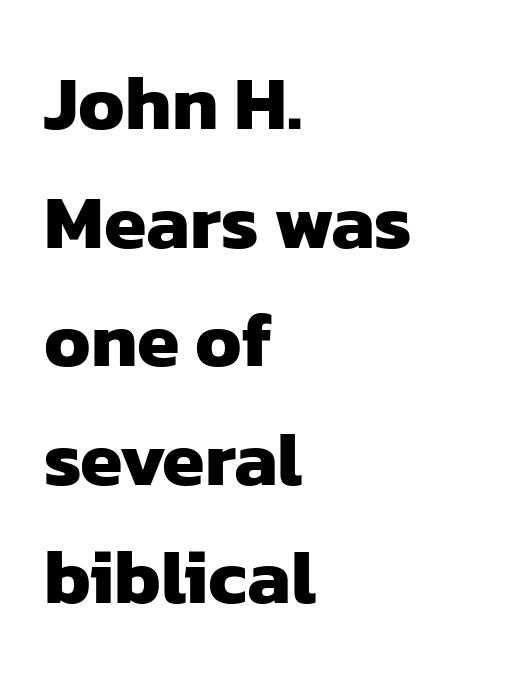
Q: Is the text bold? A: Yes.
Q: Is the typeface a serif or a sans-serif typeface? A: Sans-serif.
Q: Is the text underlined? A: No.
Q: How is the paragraph aligned? A: Left-aligned.
Q: Is the spacing between letters normal or unusually wide? A: Normal.
Q: Is the spacing between lines tight, normal or loose? A: Normal.
Q: Width (condensed, normal, or wide)? A: Normal.
Q: Stroke contrast? A: Low.
Q: x-height? A: Medium.
Q: Monospaced? A: No.
